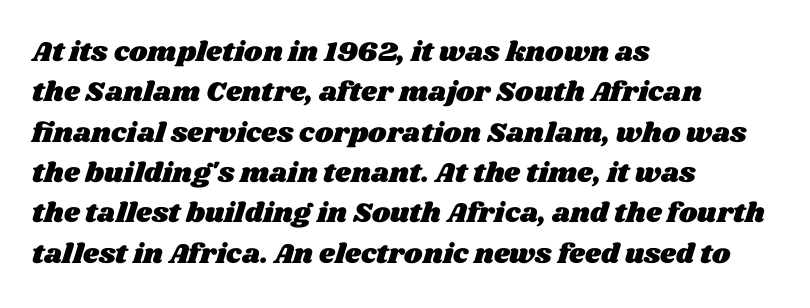
The image shows 28 px wide type; set left-aligned, normal line spacing (1.44x), normal letter spacing, not underlined; medium stroke contrast and a large x-height.
